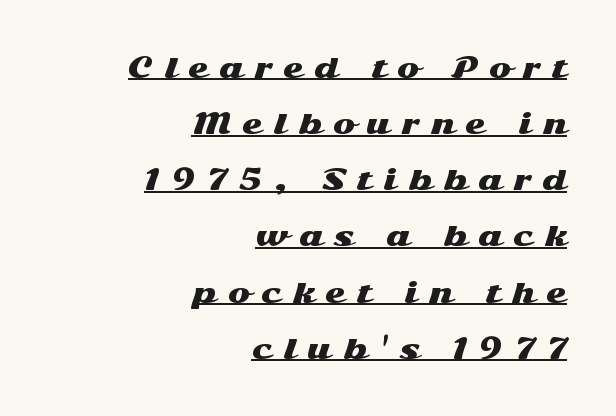
Q: Is the text italic (slanted)? A: Yes.
Q: Is the text underlined? A: Yes.
Q: How is the paragraph aligned? A: Right-aligned.
Q: Is the spacing between letters normal or unusually wide? A: Unusually wide.
Q: Is the spacing between lines tight, normal or loose? A: Loose.
